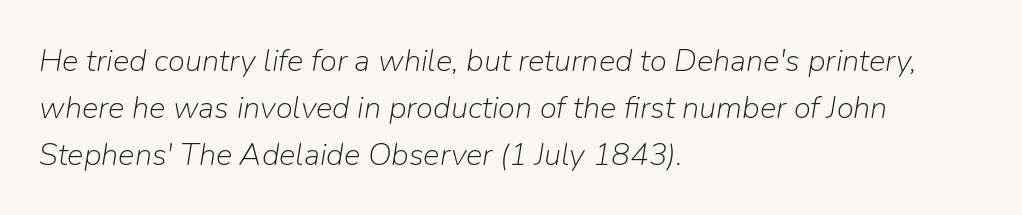
Stroke mass is kept to a normal reading level or below. The lettering tilts uniformly, giving the passage an italic look. The rendering uses natural spacing where letterforms have individual widths. The rag falls on the right side of this text block.
